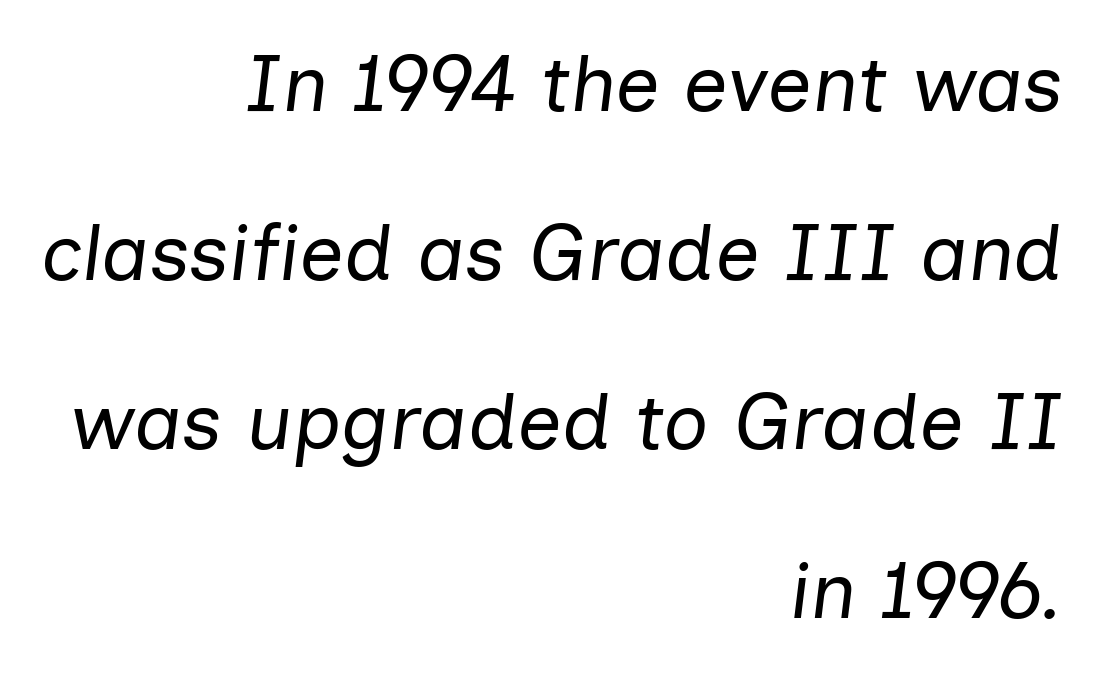
The image shows 79 px regular-weight type, italic (leaning right); set right-aligned, loose line spacing (2.14x), normal letter spacing, not underlined; low stroke contrast and a medium x-height.
